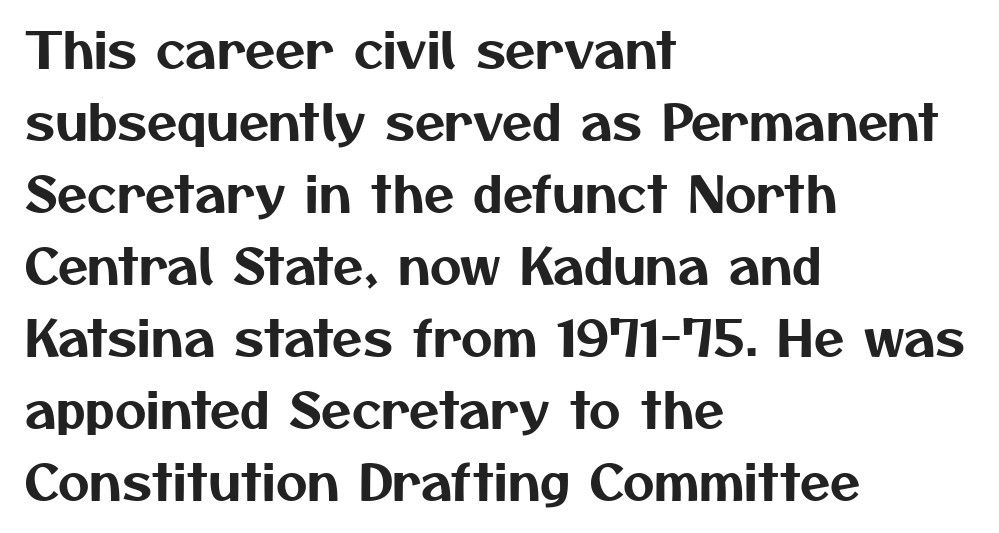
The type is set solid horizontally, with unmodified tracking. The leading is moderate, giving the passage an even texture. The passage shown is typeset with a sans-serif family. Do the characters align in a grid? No, the font is proportional. A clean baseline with only descenders dipping below it.
